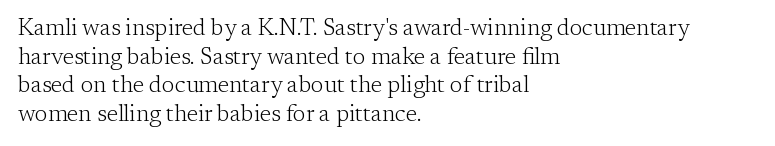
The image shows 23 px text type, upright; set left-aligned, line spacing 1.24x, normal letter spacing, not underlined.
